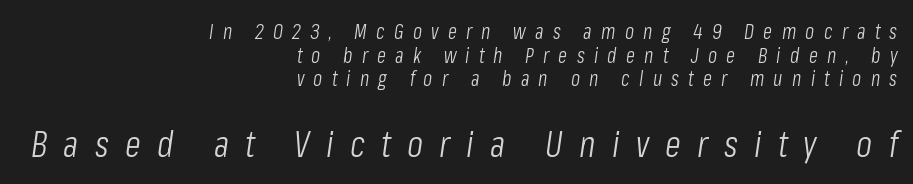
Whoever set this made the second block the dominant, larger element. Check under the words: just untouched page. You could not count columns in this text — the font is proportionally spaced. The specimen reads as italic at a glance. In CSS terms this would be text-align: right.
